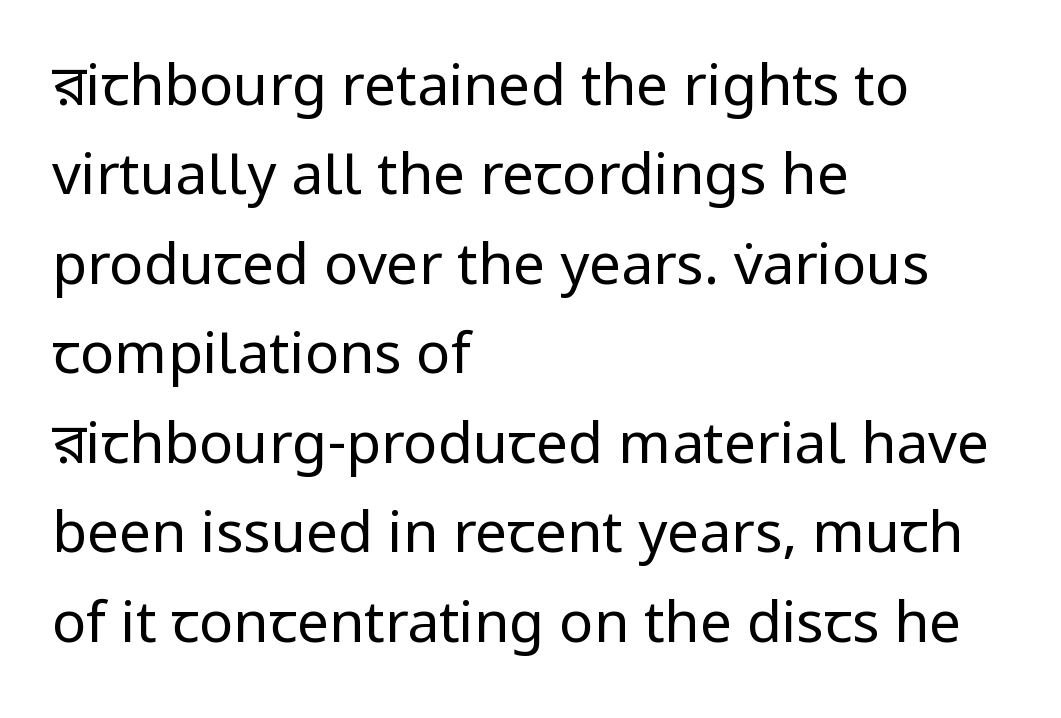
The image shows 57 px regular-weight sans-serif type, upright; set left-aligned, normal line spacing (1.57x), normal letter spacing, not underlined; low stroke contrast and a medium x-height.
